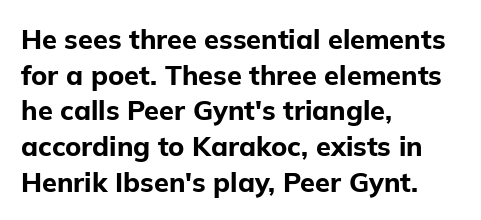
A typesetter would call this leading conventional body-copy spacing. Standard letterfit; no display-style spreading of the glyphs. The axis of the letterforms is exactly vertical. Typeset ragged right — the left edge is the straight one. Clear beneath every line of the passage. Each glyph is drawn with heavy, bold strokes.
